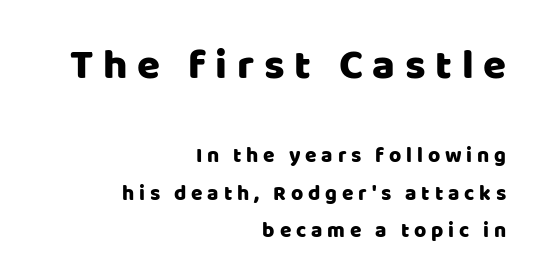
Q: Is the text italic (slanted)? A: No, it is upright.
Q: Is the typeface a serif or a sans-serif typeface? A: Sans-serif.
Q: Is the text underlined? A: No.
Q: How is the paragraph aligned? A: Right-aligned.
Q: Is the spacing between letters normal or unusually wide? A: Unusually wide.
Q: Which block of text is set in a larger size, the first (top) or the second (bottom)? A: The first (top) one.
Q: Width (condensed, normal, or wide)? A: Normal.
Q: Stroke contrast? A: Low.
Q: x-height? A: Large.
Q: Monospaced? A: No.
